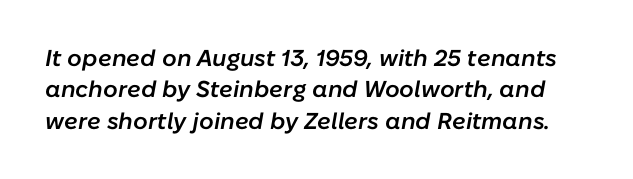
The image shows 23 px text type, italic (leaning right); set normal line spacing (1.36x), normal letter spacing, not underlined.
